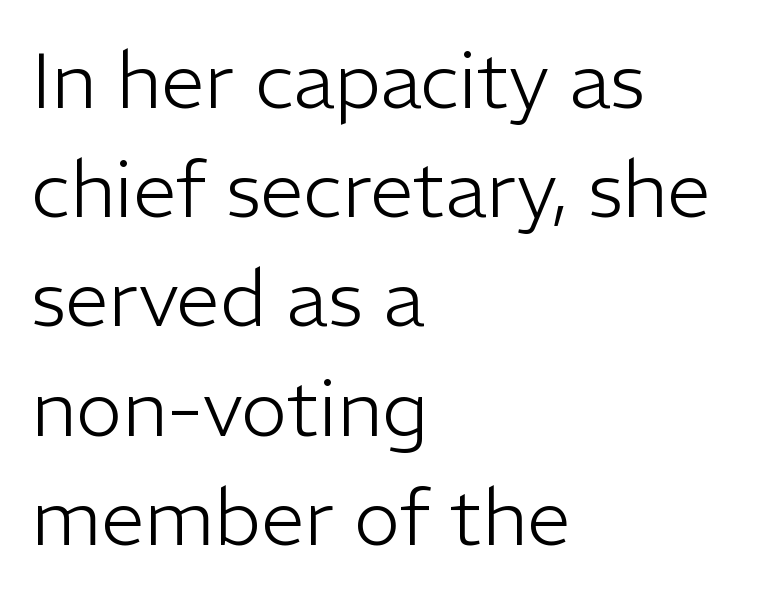
The image shows 78 px light sans-serif type, upright; set left-aligned, normal line spacing (1.4x), normal letter spacing, not underlined; low stroke contrast and a medium x-height.
